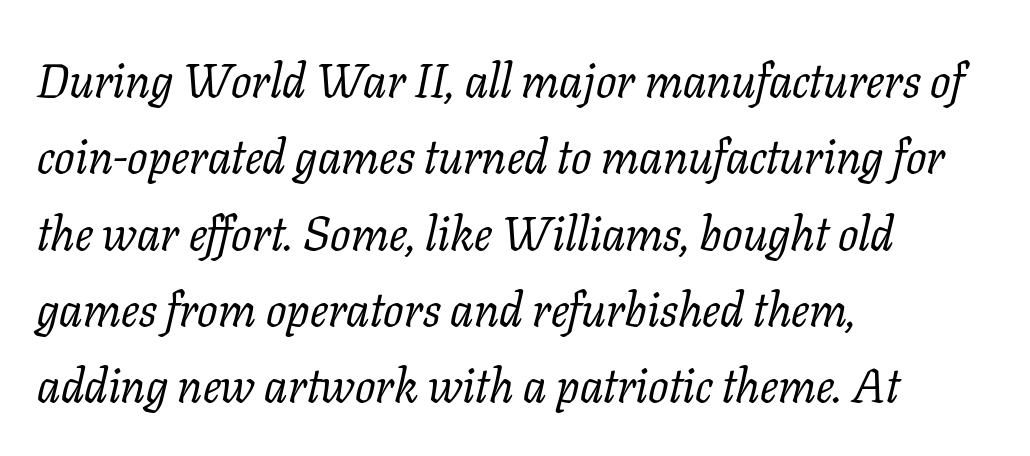
Q: Is the text bold? A: No.
Q: Is the text italic (slanted)? A: Yes, it leans right by about 11 degrees.
Q: Is the typeface a serif or a sans-serif typeface? A: Serif.
Q: Is the text underlined? A: No.
Q: How is the paragraph aligned? A: Left-aligned.
Q: Is the spacing between letters normal or unusually wide? A: Normal.
Q: Is the spacing between lines tight, normal or loose? A: Normal.
Q: Width (condensed, normal, or wide)? A: Normal.
Q: Stroke contrast? A: Low.
Q: x-height? A: Medium.
Q: Monospaced? A: No.
